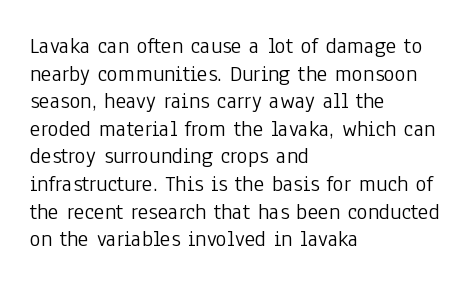
{"italic": "no", "bold": "no", "underline": "no", "align": "left", "line_spacing_ratio": 1.2, "letter_spacing": "normal", "letter_spacing_em": 0.0, "glyph_px": 23}
